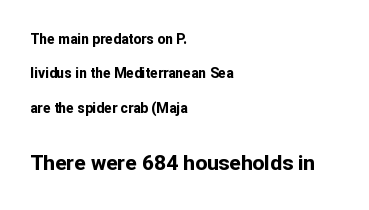
{"italic": "no", "bold": "yes", "underline": "no", "align": "left", "line_spacing": "loose", "line_spacing_ratio": 2.45, "letter_spacing": "normal", "letter_spacing_em": 0.0, "larger_block": "second", "size_ratio": 1.5, "glyph_px": 21}
